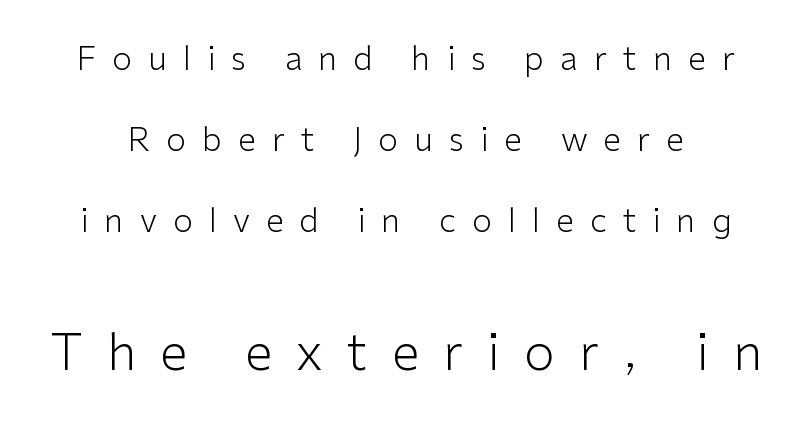
{"serif": "no", "italic": "no", "bold": "no", "weight": "light", "width": "normal", "stroke_contrast": "low", "x_height": "medium", "monospaced": "no", "underline": "no", "line_spacing": "loose", "line_spacing_ratio": 2.45, "letter_spacing": "wide", "letter_spacing_em": 0.48, "larger_block": "second", "size_ratio": 1.52, "glyph_px": 50}
